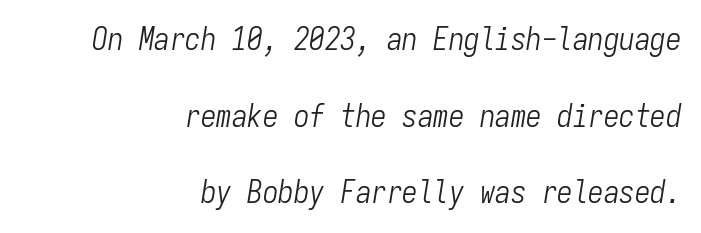
Q: Is the text bold? A: No.
Q: Is the text italic (slanted)? A: Yes, it leans right by about 9 degrees.
Q: Is the text underlined? A: No.
Q: How is the paragraph aligned? A: Right-aligned.
Q: Is the spacing between letters normal or unusually wide? A: Normal.
Q: Is the spacing between lines tight, normal or loose? A: Loose.
Q: Width (condensed, normal, or wide)? A: Condensed.
Q: Stroke contrast? A: Low.
Q: x-height? A: Medium.
Q: Monospaced? A: Yes.
